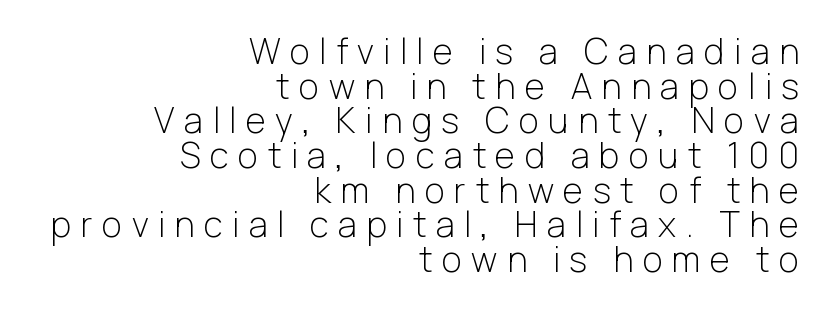
The image shows 35 px light sans-serif type, upright; set right-aligned, tight line spacing (0.99x), unusually wide letter spacing (+0.27 em), not underlined; low stroke contrast and a medium x-height.
